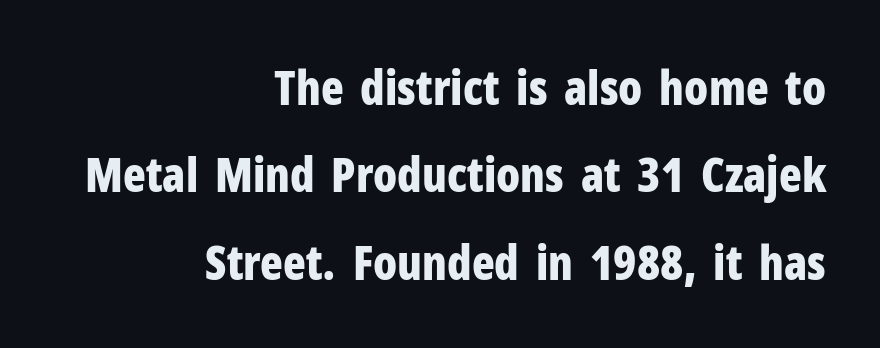
The image shows 47 px bold, condensed sans-serif type, upright; set right-aligned, line spacing 1.86x, normal letter spacing, not underlined; low stroke contrast and a medium x-height.
